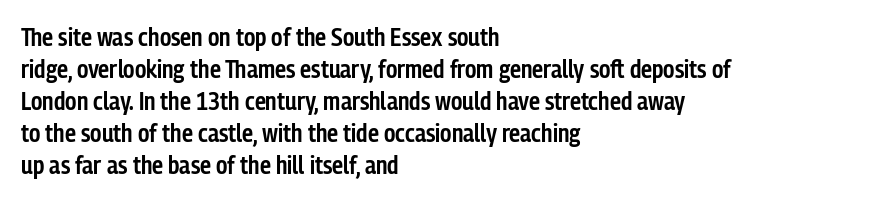
Q: Is the text bold? A: Semi-bold.
Q: Is the text italic (slanted)? A: No, it is upright.
Q: Is the text underlined? A: No.
Q: How is the paragraph aligned? A: Left-aligned.
Q: Is the spacing between letters normal or unusually wide? A: Normal.
Q: Is the spacing between lines tight, normal or loose? A: Normal.
